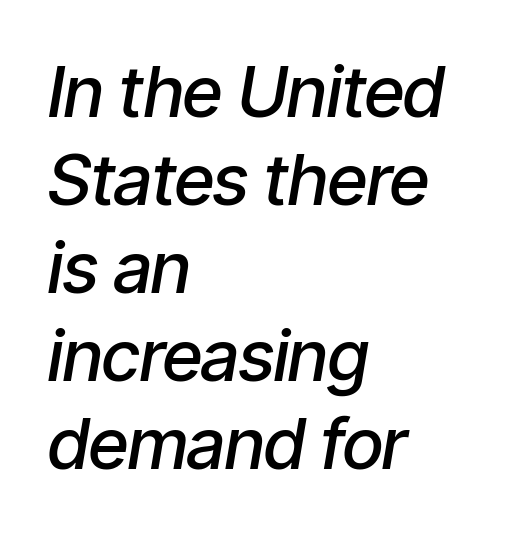
Q: Is the text bold? A: Semi-bold.
Q: Is the text italic (slanted)? A: Yes, it leans right by about 9 degrees.
Q: Is the text underlined? A: No.
Q: How is the paragraph aligned? A: Left-aligned.
Q: Is the spacing between letters normal or unusually wide? A: Normal.
Q: Width (condensed, normal, or wide)? A: Condensed.
Q: Stroke contrast? A: Low.
Q: x-height? A: Medium.
Q: Monospaced? A: No.
